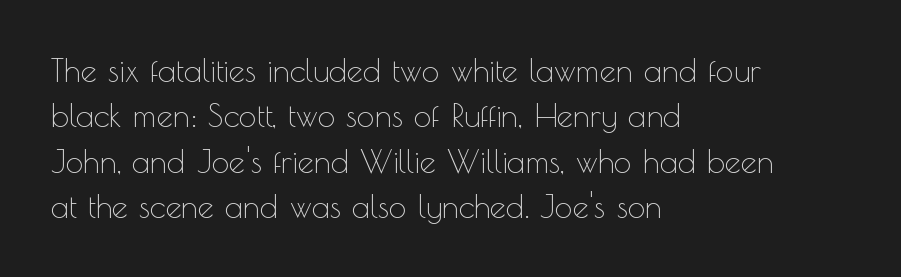
{"serif": "no", "italic": "no", "bold": "no", "weight": "thin", "width": "normal", "x_height": "small", "monospaced": "no", "underline": "no", "align": "left", "line_spacing": "normal", "line_spacing_ratio": 1.42, "letter_spacing": "normal", "letter_spacing_em": 0.0, "glyph_px": 32}
